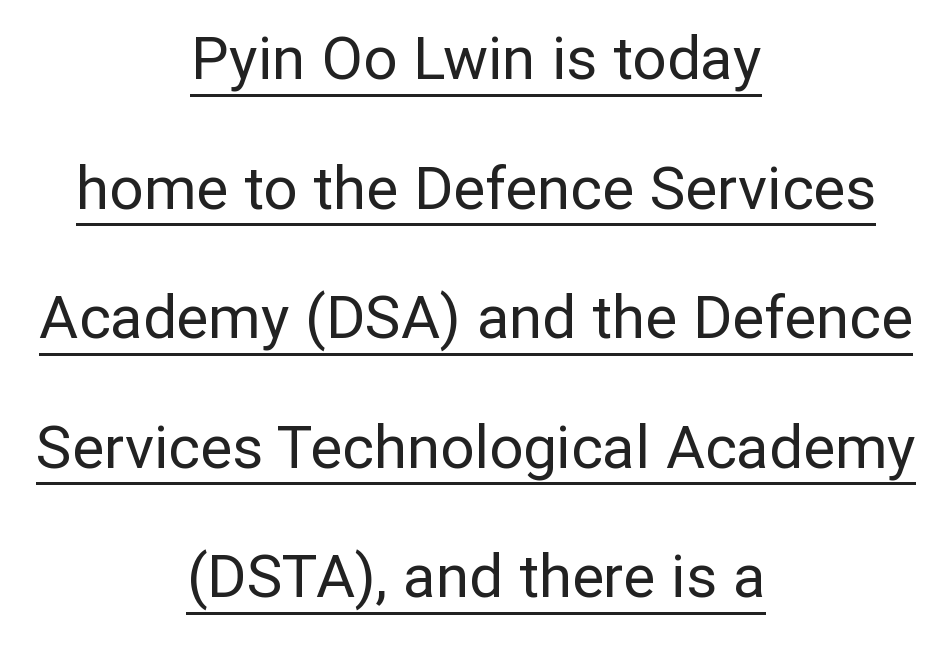
{"serif": "no", "italic": "no", "bold": "no", "weight": "regular", "width": "normal", "stroke_contrast": "low", "x_height": "medium", "monospaced": "no", "underline": "yes", "align": "center", "line_spacing": "loose", "line_spacing_ratio": 2.16, "letter_spacing": "normal", "letter_spacing_em": 0.0, "glyph_px": 60}
